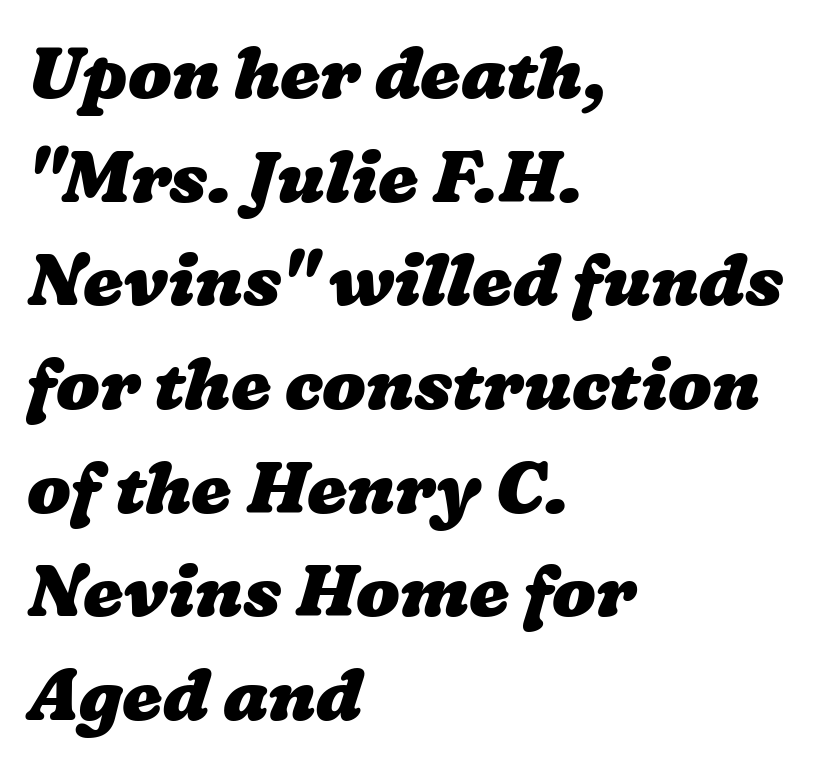
Q: Is the text bold? A: Yes.
Q: Is the text underlined? A: No.
Q: How is the paragraph aligned? A: Left-aligned.
Q: Is the spacing between letters normal or unusually wide? A: Normal.
Q: Is the spacing between lines tight, normal or loose? A: Normal.
Q: Width (condensed, normal, or wide)? A: Wide.
Q: Stroke contrast? A: Low.
Q: x-height? A: Medium.
Q: Monospaced? A: No.
